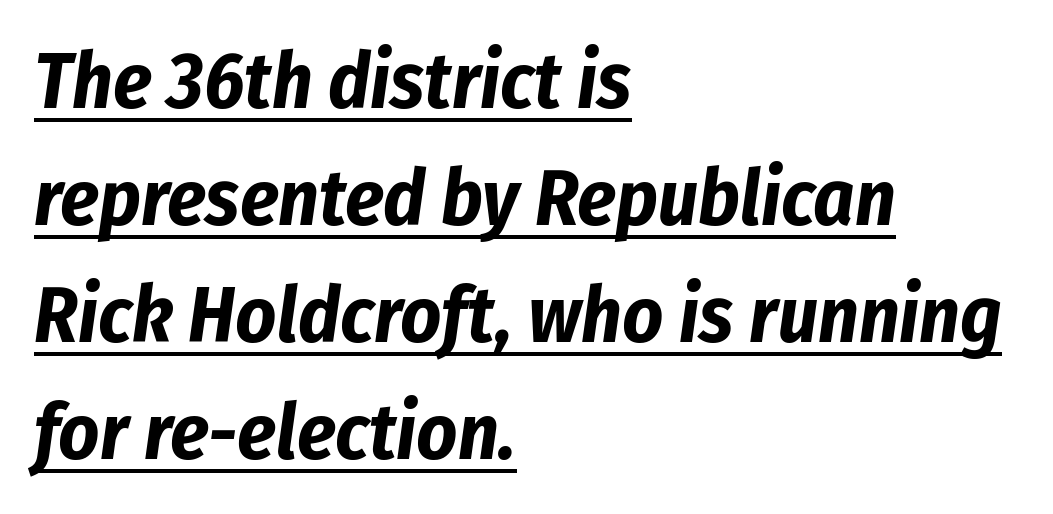
{"italic": "yes", "lean": "right", "slant_degrees": 8, "bold": "yes", "weight": "bold", "width": "condensed", "stroke_contrast": "low", "x_height": "medium", "monospaced": "no", "underline": "yes", "align": "left", "line_spacing": "normal", "line_spacing_ratio": 1.48, "letter_spacing": "normal", "letter_spacing_em": 0.0, "glyph_px": 79}
